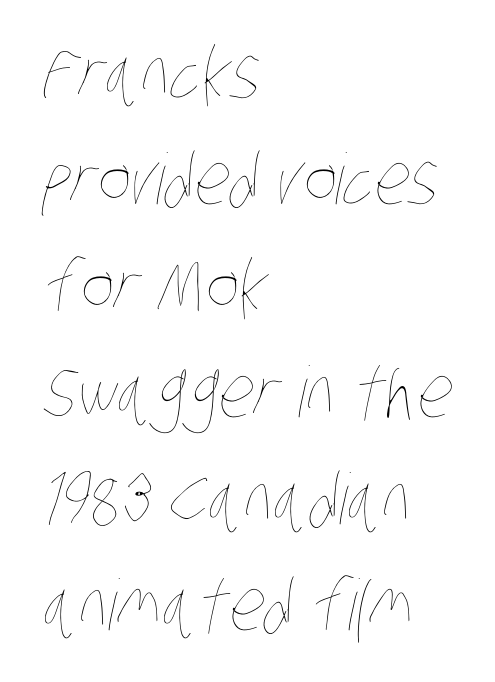
Q: Is the text bold? A: No.
Q: Is the text underlined? A: No.
Q: How is the paragraph aligned? A: Left-aligned.
Q: Is the spacing between letters normal or unusually wide? A: Normal.
Q: Is the spacing between lines tight, normal or loose? A: Normal.
Q: Width (condensed, normal, or wide)? A: Condensed.
Q: Stroke contrast? A: Low.
Q: x-height? A: Large.
Q: Monospaced? A: No.
